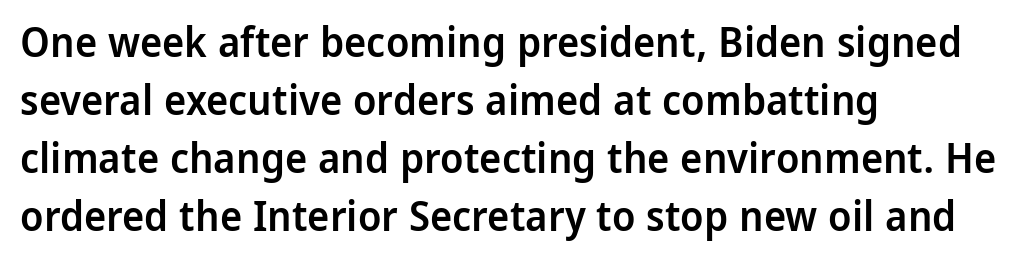
Q: Is the text bold? A: Semi-bold.
Q: Is the text italic (slanted)? A: No, it is upright.
Q: Is the typeface a serif or a sans-serif typeface? A: Sans-serif.
Q: Is the text underlined? A: No.
Q: How is the paragraph aligned? A: Left-aligned.
Q: Is the spacing between letters normal or unusually wide? A: Normal.
Q: Is the spacing between lines tight, normal or loose? A: Normal.
Q: Width (condensed, normal, or wide)? A: Normal.
Q: Stroke contrast? A: Low.
Q: x-height? A: Medium.
Q: Monospaced? A: No.
